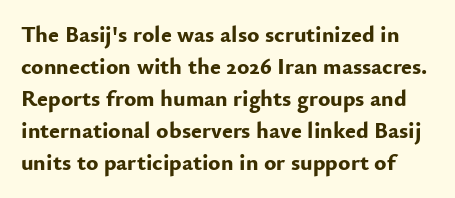
A typesetter would mark this as roman, not italic. The specimen omits any rule beneath the text block's lines. Honestly, the row spacing looks completely unremarkable. Look at the tracking — it's just the regular setting, nothing added. Typographic density is high because the face is bold.
